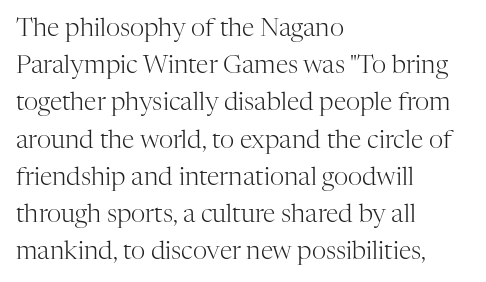
Each new line begins a customary step beneath the previous one. In CSS terms this would be text-align: left. Every character sits straight up, as roman type does. Inter-character spacing is left at the font's built-in metrics.
